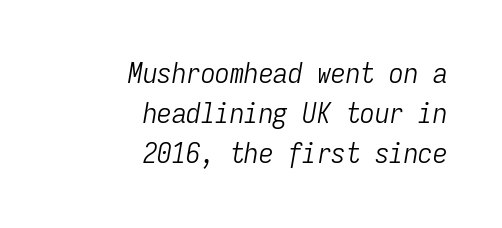
Q: Is the text bold? A: No.
Q: Is the text italic (slanted)? A: Yes, it leans right by about 9 degrees.
Q: Is the text underlined? A: No.
Q: How is the paragraph aligned? A: Right-aligned.
Q: Is the spacing between letters normal or unusually wide? A: Normal.
Q: Is the spacing between lines tight, normal or loose? A: Normal.
Q: Width (condensed, normal, or wide)? A: Condensed.
Q: Stroke contrast? A: Low.
Q: x-height? A: Medium.
Q: Monospaced? A: Yes.
